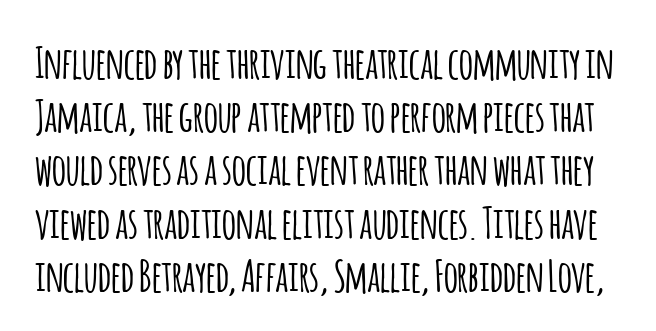
The image shows 44 px condensed sans-serif type, upright; set line spacing 1.21x, normal letter spacing, not underlined; low stroke contrast and a large x-height.
